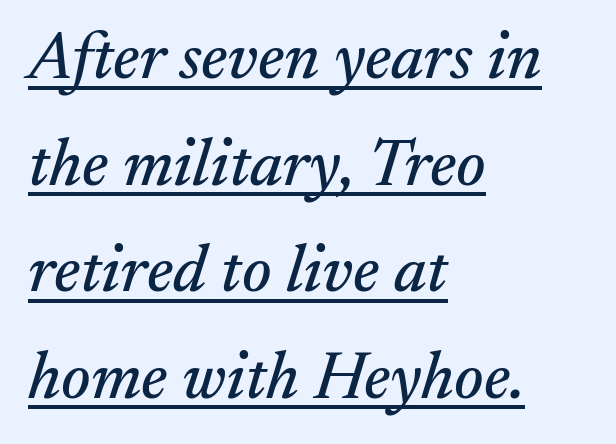
The image shows 67 px serif type, italic (leaning right); set left-aligned, normal line spacing (1.59x), normal letter spacing, underlined; medium stroke contrast and a small x-height.
